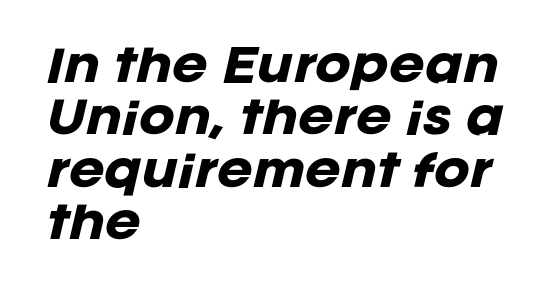
{"italic": "yes", "lean": "right", "slant_degrees": 12, "bold": "yes", "weight": "heavy", "width": "normal", "stroke_contrast": "low", "x_height": "large", "monospaced": "no", "underline": "no", "align": "left", "line_spacing_ratio": 1.22, "letter_spacing": "normal", "letter_spacing_em": 0.0, "glyph_px": 43}
